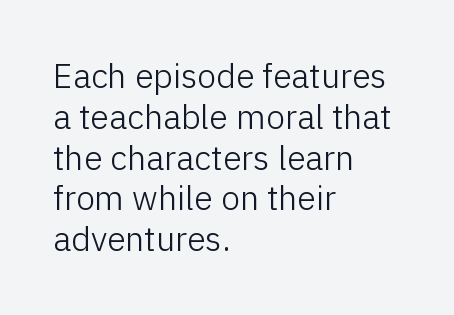
{"serif": "no", "italic": "no", "bold": "no", "weight": "light", "width": "normal", "stroke_contrast": "low", "x_height": "medium", "monospaced": "no", "underline": "no", "align": "left", "line_spacing_ratio": 1.2, "letter_spacing": "normal", "letter_spacing_em": 0.0, "glyph_px": 34}
